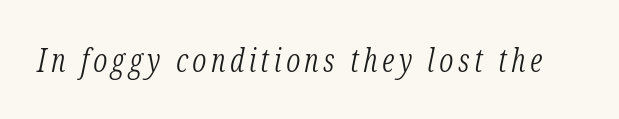
The image shows 32 px light, condensed serif type, italic (leaning right); set not underlined; low stroke contrast and a medium x-height.
